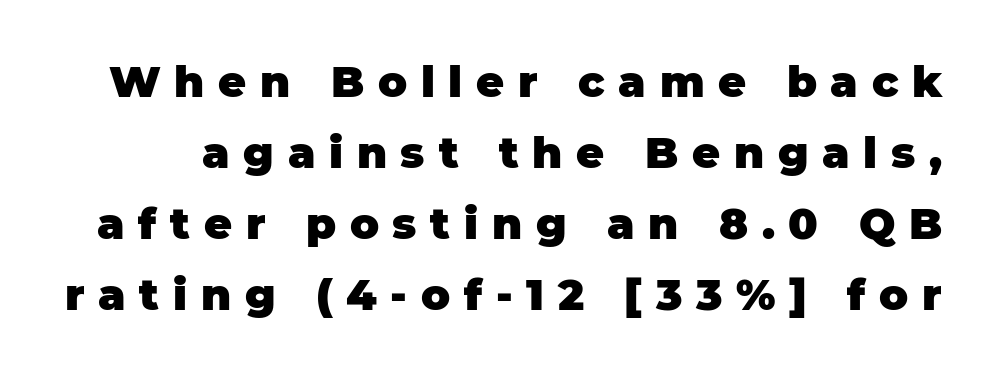
Whoever set this chose a conventional vertical rhythm. Does the lettering tilt? It doesn't — this is upright. Each letter keeps its own natural width here, so spacing adapts to shape. The letters carry no serifs — their stems end cleanly without finishing strokes. This sample uses expanded letter spacing, leaving extra air between glyphs.
